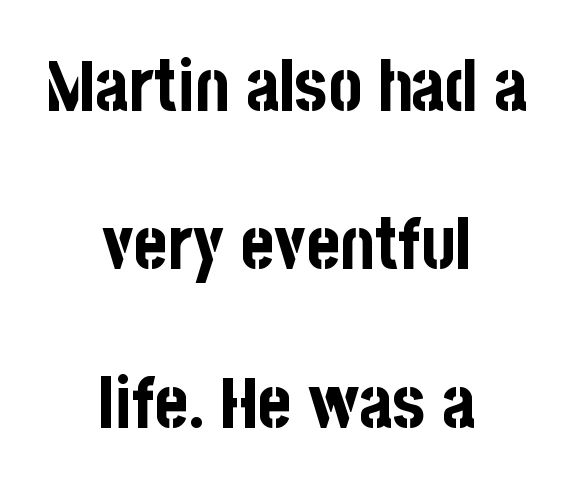
Q: Is the text bold? A: Yes.
Q: Is the text italic (slanted)? A: No, it is upright.
Q: Is the typeface a serif or a sans-serif typeface? A: Sans-serif.
Q: Is the text underlined? A: No.
Q: How is the paragraph aligned? A: Centered.
Q: Is the spacing between letters normal or unusually wide? A: Normal.
Q: Is the spacing between lines tight, normal or loose? A: Loose.
Q: Width (condensed, normal, or wide)? A: Condensed.
Q: Stroke contrast? A: Low.
Q: x-height? A: Large.
Q: Monospaced? A: No.
